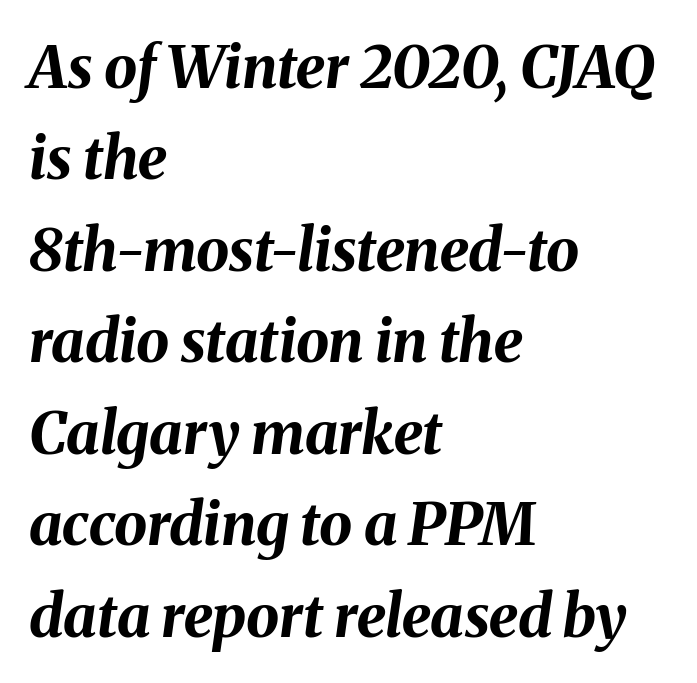
Typesetter's note: full bold, strokes at maximum text heaviness. Check the space under the baseline: it is left empty. Each letter keeps its own natural width here, so spacing adapts to shape. Observe the lean: these are italic letterforms. The passage shown has conventional tracking throughout.
